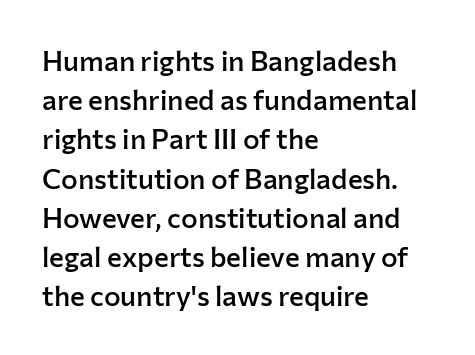
The image shows 28 px semibold sans-serif type, upright; set left-aligned, normal line spacing (1.4x), normal letter spacing, not underlined; low stroke contrast and a medium x-height.
